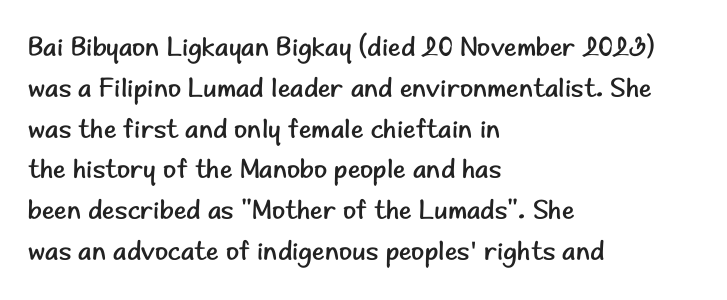
Q: Is the text bold? A: No.
Q: Is the text italic (slanted)? A: No, it is upright.
Q: Is the text underlined? A: No.
Q: How is the paragraph aligned? A: Left-aligned.
Q: Is the spacing between letters normal or unusually wide? A: Normal.
Q: Is the spacing between lines tight, normal or loose? A: Normal.
